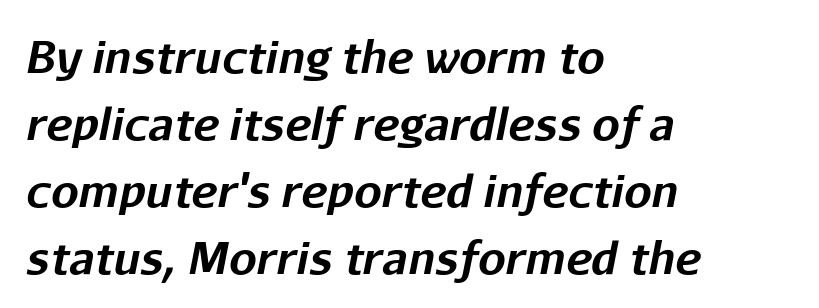
Q: Is the text bold? A: Yes.
Q: Is the text italic (slanted)? A: Yes, it leans right by about 11 degrees.
Q: Is the text underlined? A: No.
Q: How is the paragraph aligned? A: Left-aligned.
Q: Is the spacing between letters normal or unusually wide? A: Normal.
Q: Is the spacing between lines tight, normal or loose? A: Normal.
Q: Width (condensed, normal, or wide)? A: Normal.
Q: Stroke contrast? A: Low.
Q: x-height? A: Medium.
Q: Monospaced? A: No.
